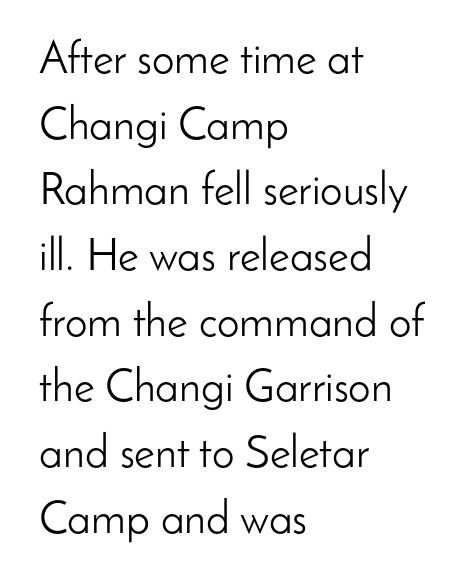
{"serif": "no", "italic": "no", "bold": "no", "weight": "light", "width": "normal", "stroke_contrast": "low", "x_height": "small", "monospaced": "no", "underline": "no", "align": "left", "line_spacing": "normal", "line_spacing_ratio": 1.46, "letter_spacing": "normal", "letter_spacing_em": 0.0, "glyph_px": 45}
